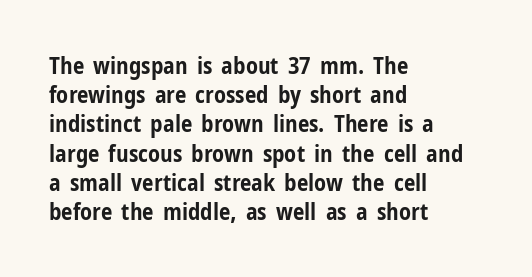
Is the block centered? No — it sits flush against the left margin. Strong, thick strokes mark this as bold type. Plain, unruled lines of type. Nothing unusual about the tracking: characters are spaced as the font intends. When letters stand straight like this, we call the style roman or upright. One glance says typical: line gaps are just what's usual.
